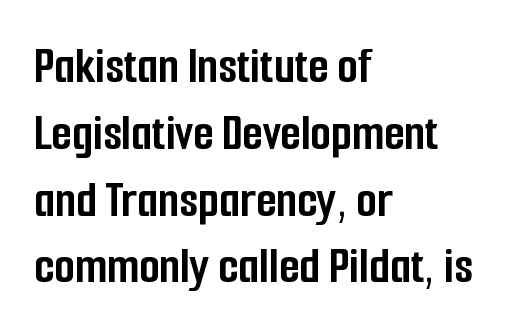
{"serif": "no", "italic": "no", "bold": "yes", "weight": "semibold", "width": "condensed", "stroke_contrast": "low", "x_height": "medium", "monospaced": "no", "underline": "no", "align": "left", "line_spacing": "normal", "line_spacing_ratio": 1.26, "letter_spacing": "normal", "letter_spacing_em": 0.0, "glyph_px": 53}
